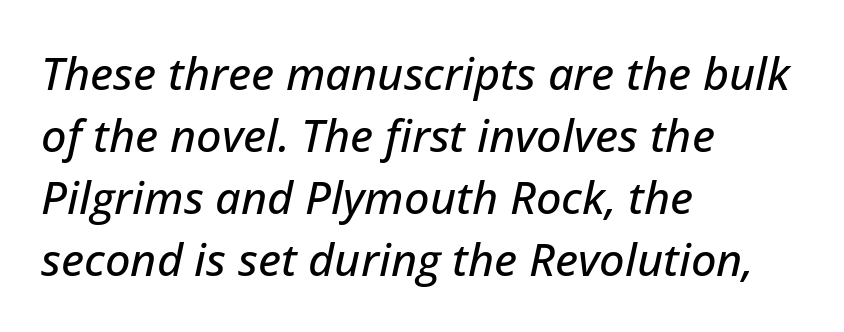
The image shows 45 px text type, italic (leaning right); set left-aligned, normal line spacing (1.38x), normal letter spacing, not underlined; low stroke contrast and a medium x-height.
